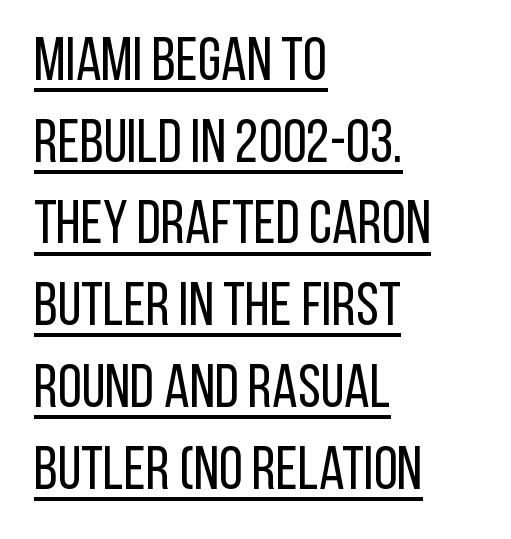
Upright lettering throughout. Is this a fixed-width face? No — the glyphs have proportional, varying widths. Look at the tracking — it's just the regular setting, nothing added. The specimen includes a rule beneath the text block's lines. To sum up the face: it is a sans, with no serifs.
